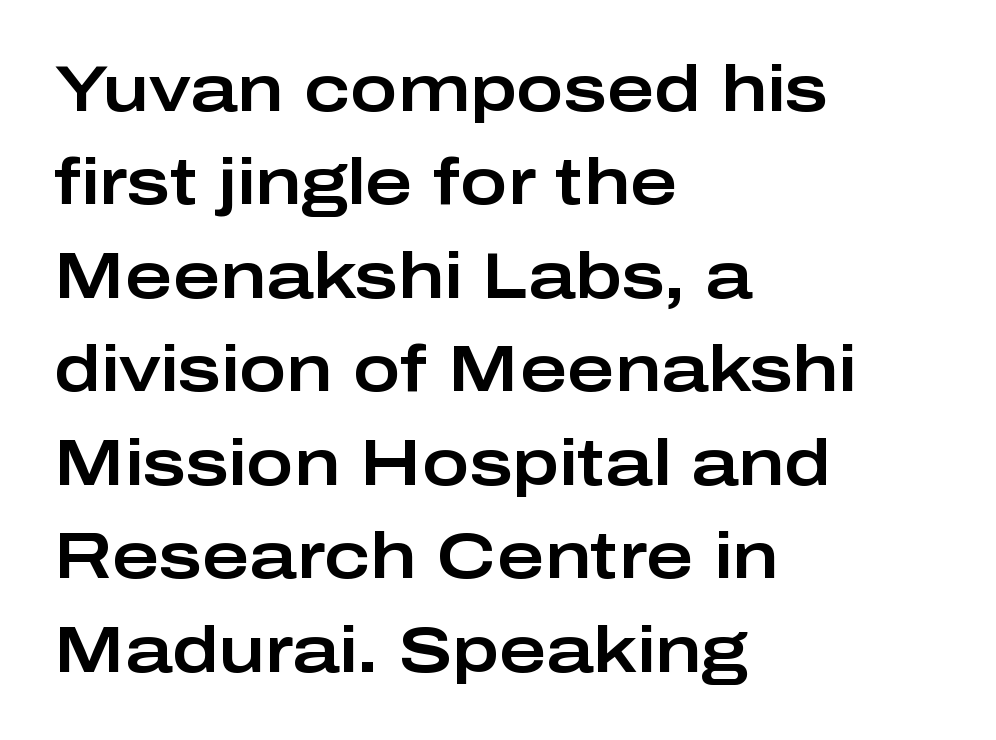
Q: Is the text italic (slanted)? A: No, it is upright.
Q: Is the typeface a serif or a sans-serif typeface? A: Sans-serif.
Q: Is the text underlined? A: No.
Q: How is the paragraph aligned? A: Left-aligned.
Q: Is the spacing between letters normal or unusually wide? A: Normal.
Q: Is the spacing between lines tight, normal or loose? A: Normal.
Q: Width (condensed, normal, or wide)? A: Wide.
Q: Stroke contrast? A: Low.
Q: x-height? A: Medium.
Q: Monospaced? A: No.
